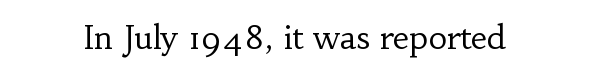
{"serif": "yes", "italic": "no", "bold": "no", "weight": "regular", "width": "normal", "stroke_contrast": "low", "x_height": "small", "monospaced": "no", "underline": "no", "letter_spacing": "normal", "letter_spacing_em": 0.0, "glyph_px": 32}
